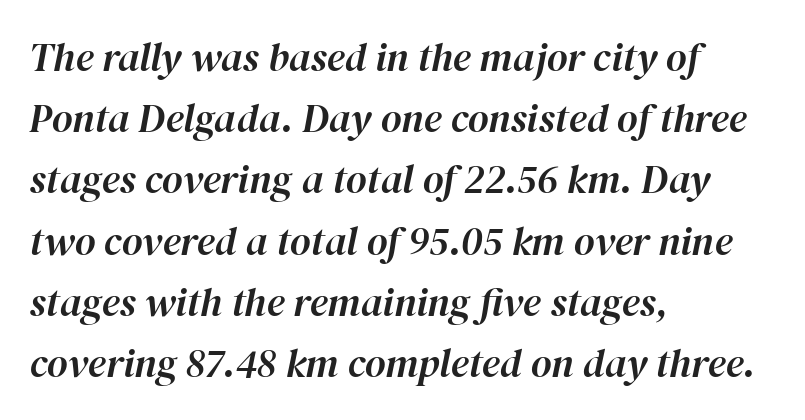
{"italic": "yes", "lean": "right", "slant_degrees": 12, "width": "normal", "stroke_contrast": "high", "x_height": "medium", "monospaced": "no", "underline": "no", "align": "left", "line_spacing": "normal", "line_spacing_ratio": 1.53, "letter_spacing": "normal", "letter_spacing_em": 0.0, "glyph_px": 40}
